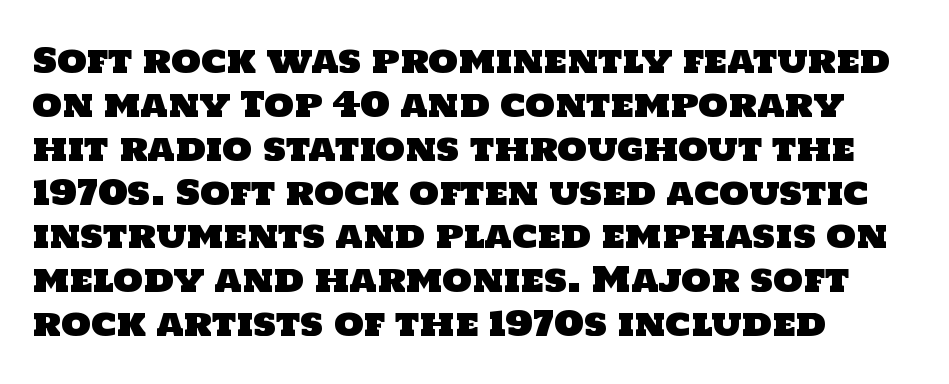
The image shows 34 px sans-serif type; set left-aligned, normal line spacing (1.29x), normal letter spacing, not underlined; low stroke contrast and a large x-height.
